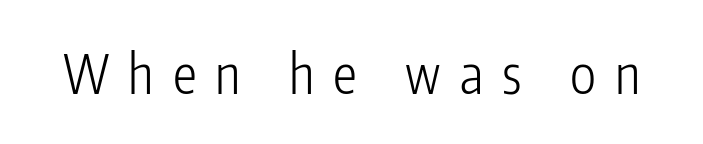
The image shows 54 px light, condensed sans-serif type, upright; set unusually wide letter spacing (+0.35 em), not underlined; low stroke contrast and a medium x-height.
